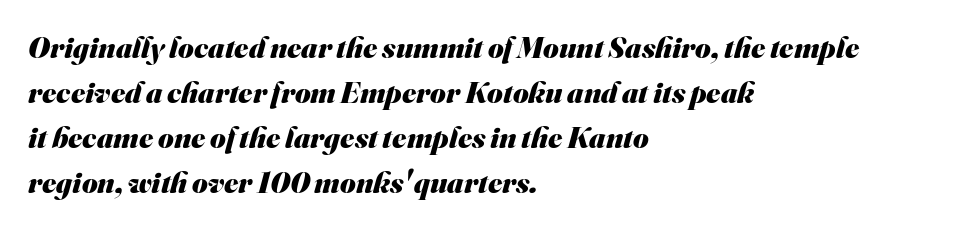
{"serif": "no", "bold": "yes", "weight": "heavy", "width": "normal", "stroke_contrast": "medium", "x_height": "small", "monospaced": "no", "underline": "no", "align": "left", "line_spacing": "normal", "line_spacing_ratio": 1.5, "letter_spacing": "normal", "letter_spacing_em": 0.0, "glyph_px": 30}
